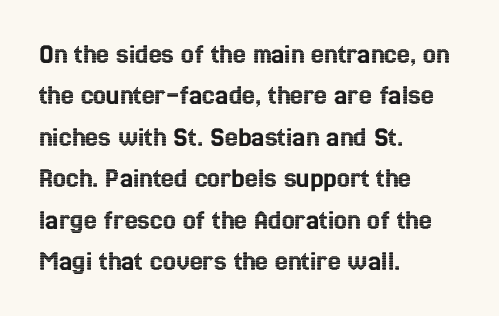
{"italic": "no", "width": "condensed", "x_height": "medium", "monospaced": "no", "underline": "no", "align": "left", "line_spacing": "normal", "line_spacing_ratio": 1.43, "letter_spacing": "normal", "letter_spacing_em": 0.0, "glyph_px": 29}
